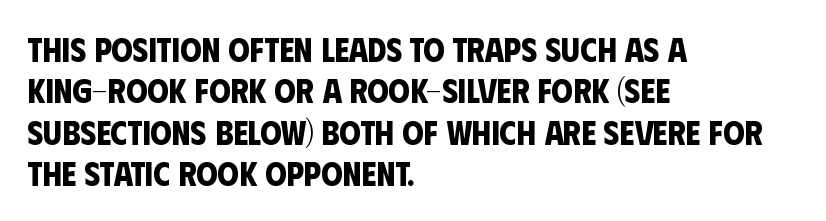
Q: Is the text bold? A: Yes.
Q: Is the typeface a serif or a sans-serif typeface? A: Sans-serif.
Q: Is the text underlined? A: No.
Q: How is the paragraph aligned? A: Left-aligned.
Q: Is the spacing between letters normal or unusually wide? A: Normal.
Q: Width (condensed, normal, or wide)? A: Condensed.
Q: Stroke contrast? A: Low.
Q: x-height? A: Large.
Q: Monospaced? A: No.
